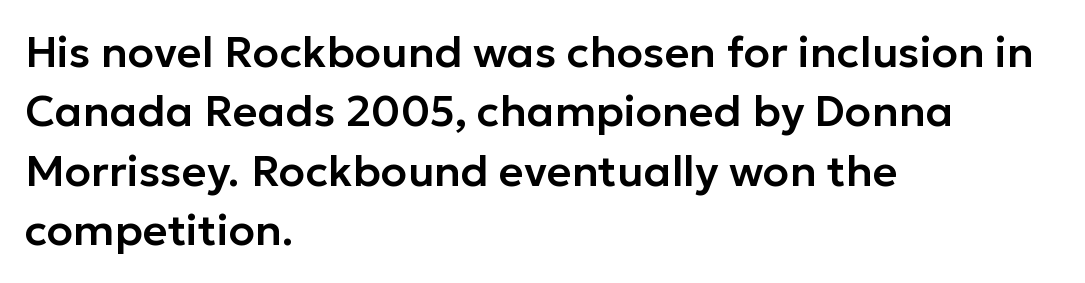
The image shows 43 px sans-serif type, upright; set left-aligned, normal line spacing (1.38x), normal letter spacing, not underlined; low stroke contrast and a medium x-height.
